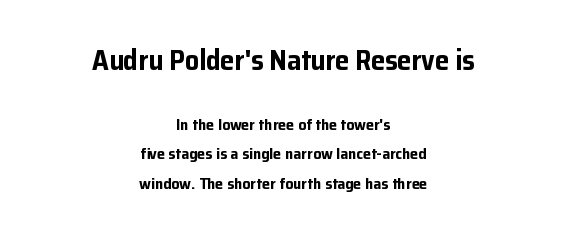
Q: Is the text bold? A: Yes.
Q: Is the text italic (slanted)? A: No, it is upright.
Q: Is the typeface a serif or a sans-serif typeface? A: Sans-serif.
Q: Is the text underlined? A: No.
Q: How is the paragraph aligned? A: Centered.
Q: Is the spacing between letters normal or unusually wide? A: Normal.
Q: Which block of text is set in a larger size, the first (top) or the second (bottom)? A: The first (top) one.
Q: Width (condensed, normal, or wide)? A: Normal.
Q: Stroke contrast? A: Low.
Q: x-height? A: Medium.
Q: Monospaced? A: No.
